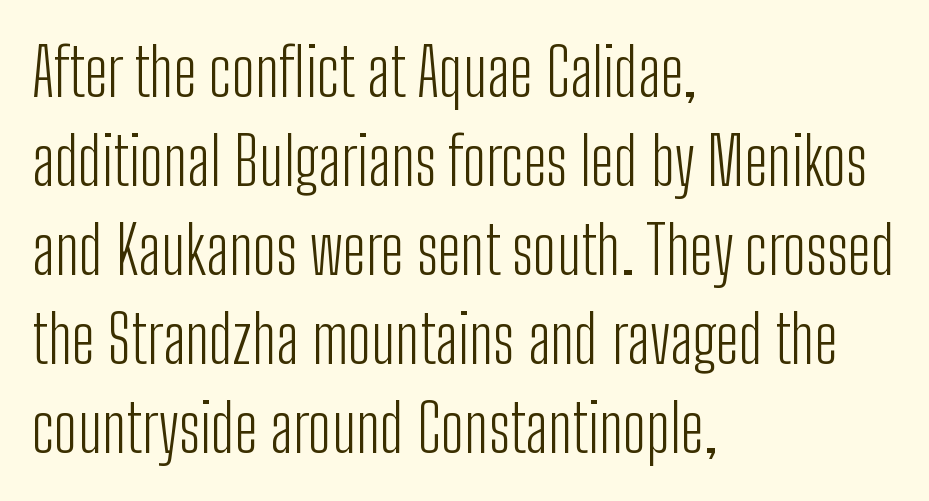
One-word summary of the alignment: left. Nothing unusual about the tracking: characters are spaced as the font intends. Is the stroke heavy? The answer is a plain regular-or-lighter. Words float on clear page, feet unadorned. Leading: standard. What kind of face is this? One without serifs — a sans.
